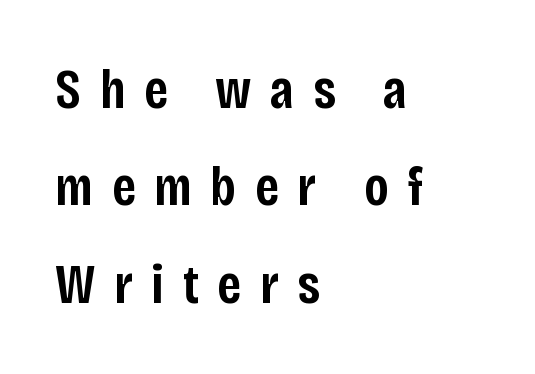
Decoration check: the copy has no underline. Glyph-to-glyph distance is far greater than everyday printed text. Characters remain perfectly vertical along every line. This is the in-between weight designers call semibold or demi.
